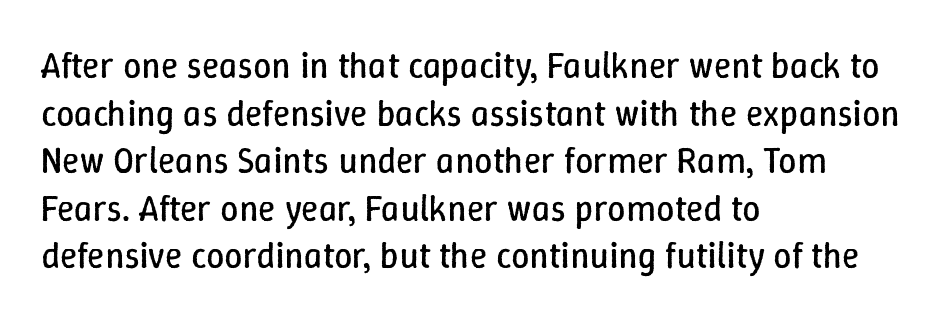
{"italic": "no", "bold": "no", "weight": "regular", "width": "normal", "stroke_contrast": "low", "x_height": "medium", "monospaced": "no", "underline": "no", "align": "left", "line_spacing": "normal", "line_spacing_ratio": 1.32, "letter_spacing": "normal", "letter_spacing_em": 0.0, "glyph_px": 36}
